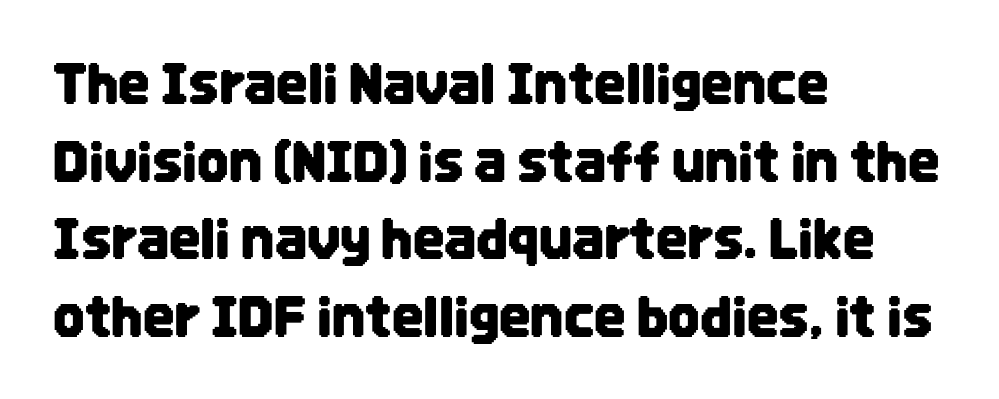
Q: Is the text italic (slanted)? A: No, it is upright.
Q: Is the typeface a serif or a sans-serif typeface? A: Sans-serif.
Q: Is the text underlined? A: No.
Q: How is the paragraph aligned? A: Left-aligned.
Q: Is the spacing between letters normal or unusually wide? A: Normal.
Q: Is the spacing between lines tight, normal or loose? A: Normal.
Q: Width (condensed, normal, or wide)? A: Condensed.
Q: Stroke contrast? A: Low.
Q: x-height? A: Large.
Q: Monospaced? A: No.
